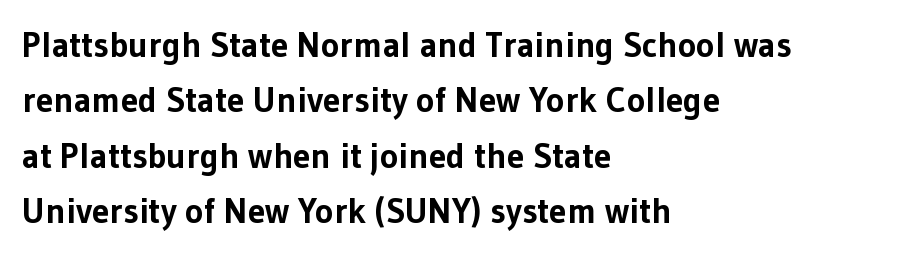
{"serif": "no", "italic": "no", "bold": "yes", "weight": "bold", "width": "normal", "stroke_contrast": "low", "x_height": "medium", "monospaced": "no", "underline": "no", "align": "left", "line_spacing": "normal", "line_spacing_ratio": 1.58, "letter_spacing": "normal", "letter_spacing_em": 0.0, "glyph_px": 35}
